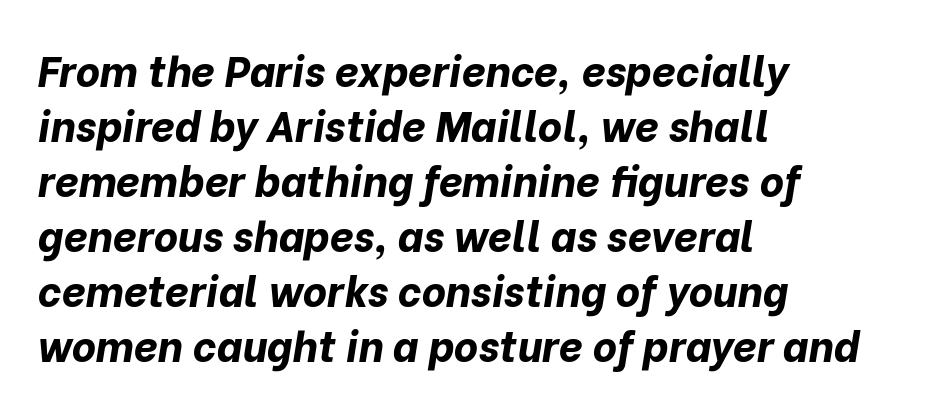
{"italic": "yes", "lean": "right", "slant_degrees": 10, "bold": "yes", "weight": "bold", "width": "normal", "stroke_contrast": "low", "x_height": "medium", "monospaced": "no", "underline": "no", "align": "left", "line_spacing": "normal", "line_spacing_ratio": 1.31, "letter_spacing": "normal", "letter_spacing_em": 0.0, "glyph_px": 42}
